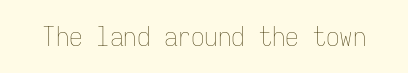
{"italic": "no", "bold": "no", "underline": "no", "letter_spacing": "normal", "letter_spacing_em": 0.0, "glyph_px": 27}
